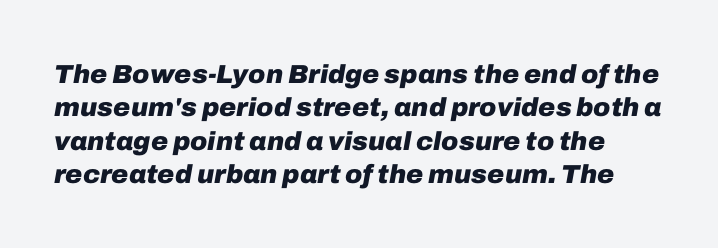
The image shows 26 px bold type, italic (leaning right); set normal line spacing (1.28x), normal letter spacing, not underlined.
